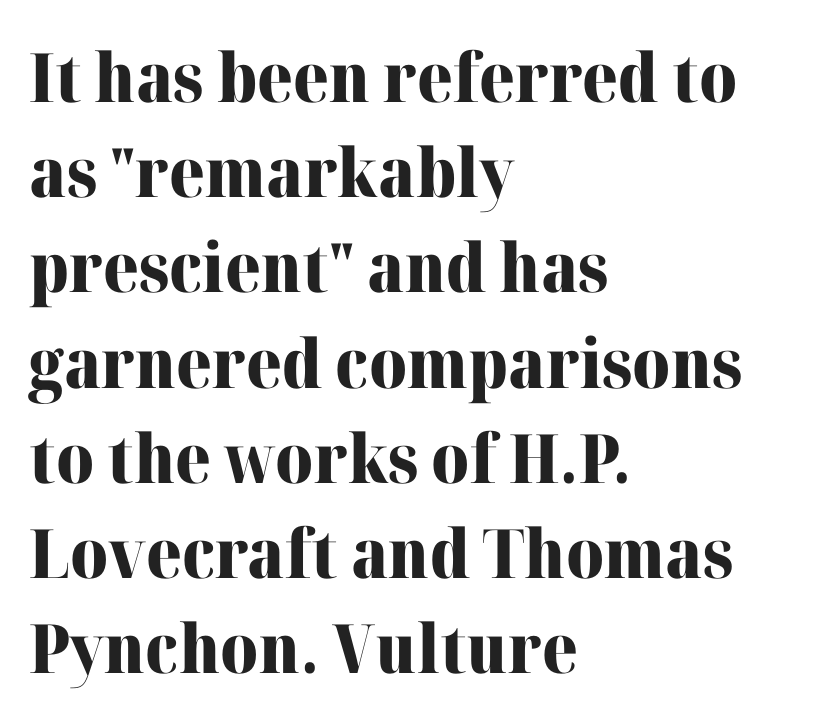
Q: Is the text bold? A: Yes.
Q: Is the text italic (slanted)? A: No, it is upright.
Q: Is the typeface a serif or a sans-serif typeface? A: Serif.
Q: Is the text underlined? A: No.
Q: How is the paragraph aligned? A: Left-aligned.
Q: Is the spacing between letters normal or unusually wide? A: Normal.
Q: Is the spacing between lines tight, normal or loose? A: Normal.
Q: Width (condensed, normal, or wide)? A: Normal.
Q: Stroke contrast? A: High.
Q: x-height? A: Medium.
Q: Monospaced? A: No.
